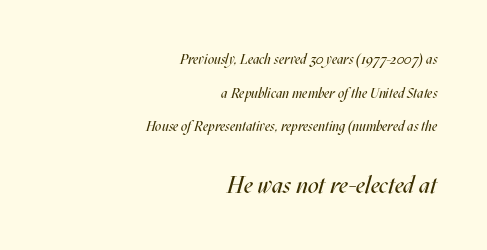
The image shows 24 px text type, italic (leaning right); set right-aligned, loose line spacing (2.4x), normal letter spacing, not underlined; the second (bottom) block is 1.71x larger.
